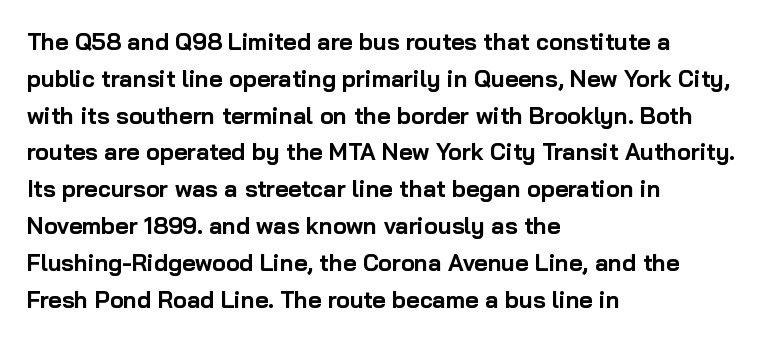
The passage shown stacks its lines at a standard gap. The rag falls on the right side of this text block. Nope, not italic — everything's standing straight. Rule under the text: the space is simply empty. The face used here is rendered with its standard letterfit.
